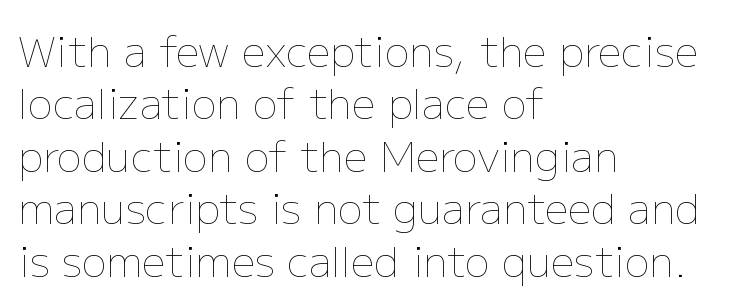
{"italic": "no", "bold": "no", "weight": "thin", "width": "normal", "stroke_contrast": "low", "x_height": "medium", "monospaced": "no", "underline": "no", "align": "left", "line_spacing": "normal", "line_spacing_ratio": 1.25, "letter_spacing": "normal", "letter_spacing_em": 0.0, "glyph_px": 42}
